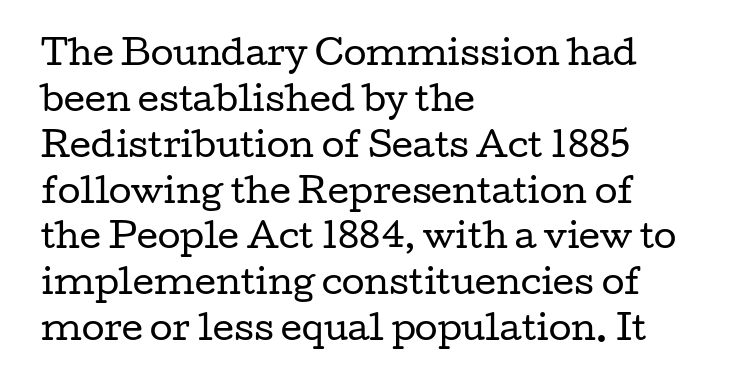
{"serif": "yes", "italic": "no", "bold": "no", "weight": "regular", "width": "wide", "stroke_contrast": "low", "x_height": "medium", "monospaced": "no", "underline": "no", "align": "left", "line_spacing": "normal", "line_spacing_ratio": 1.39, "letter_spacing": "normal", "letter_spacing_em": 0.0, "glyph_px": 33}
